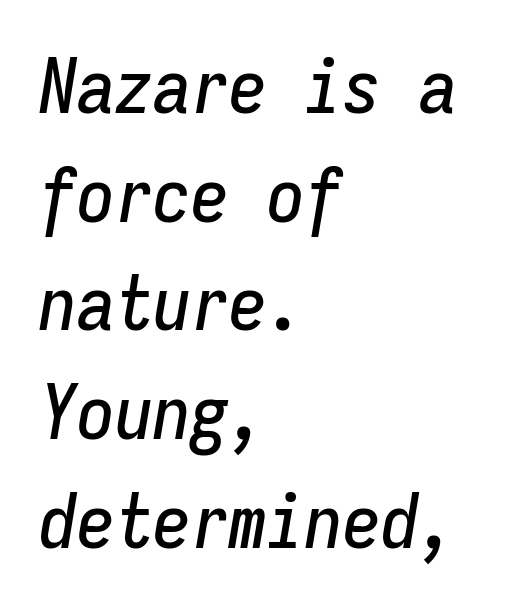
The designer left line spacing at the default. Style check: oblique. Does the copy run flush right? No — it runs flush left. Think of a typewriter: that constant character pitch is what you see here. Descenders are the only things crossing below the line. A typesetter would call this zero additional tracking.
